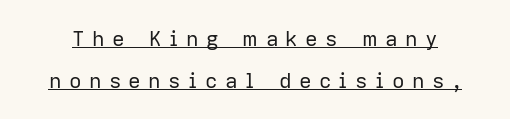
Q: Is the text bold? A: No.
Q: Is the text italic (slanted)? A: No, it is upright.
Q: Is the text underlined? A: Yes.
Q: Is the spacing between letters normal or unusually wide? A: Unusually wide.
Q: Is the spacing between lines tight, normal or loose? A: Loose.
